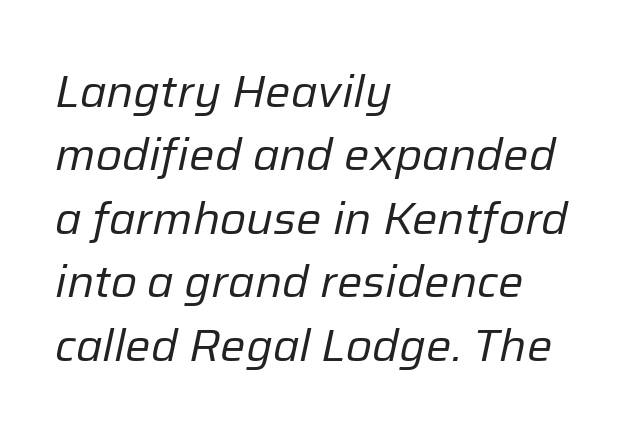
The image shows 45 px regular-weight type, italic (leaning right); set left-aligned, normal line spacing (1.41x), normal letter spacing, not underlined; low stroke contrast and a medium x-height.
